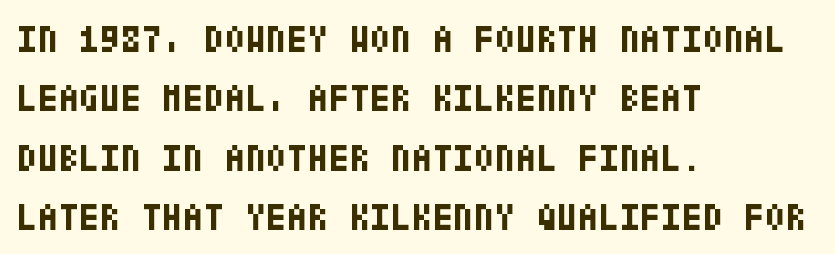
{"serif": "no", "italic": "no", "bold": "yes", "weight": "bold", "width": "condensed", "stroke_contrast": "low", "x_height": "large", "underline": "no", "align": "left", "line_spacing": "normal", "line_spacing_ratio": 1.56, "letter_spacing": "normal", "letter_spacing_em": 0.0, "glyph_px": 38}
